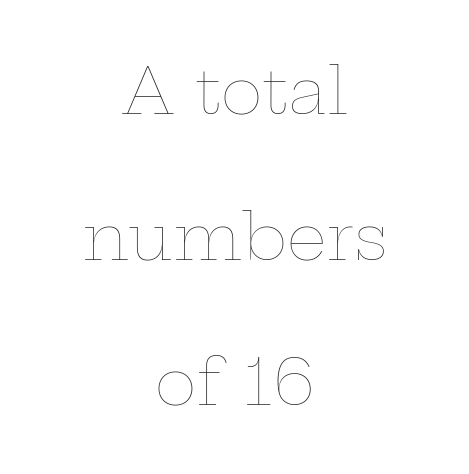
The image shows 63 px thin, wide type, upright; set centered, loose line spacing (2.31x), normal letter spacing, not underlined; low stroke contrast and a medium x-height.
